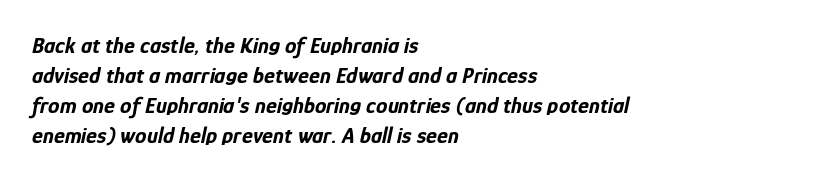
{"italic": "yes", "lean": "right", "slant_degrees": 12, "bold": "yes", "underline": "no", "align": "left", "line_spacing": "normal", "line_spacing_ratio": 1.31, "letter_spacing": "normal", "letter_spacing_em": 0.0, "glyph_px": 23}
